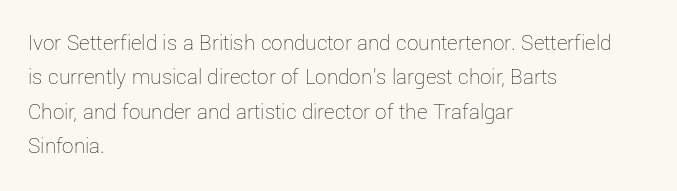
The image shows 23 px text type, upright; set left-aligned, normal line spacing (1.5x), normal letter spacing, not underlined.
